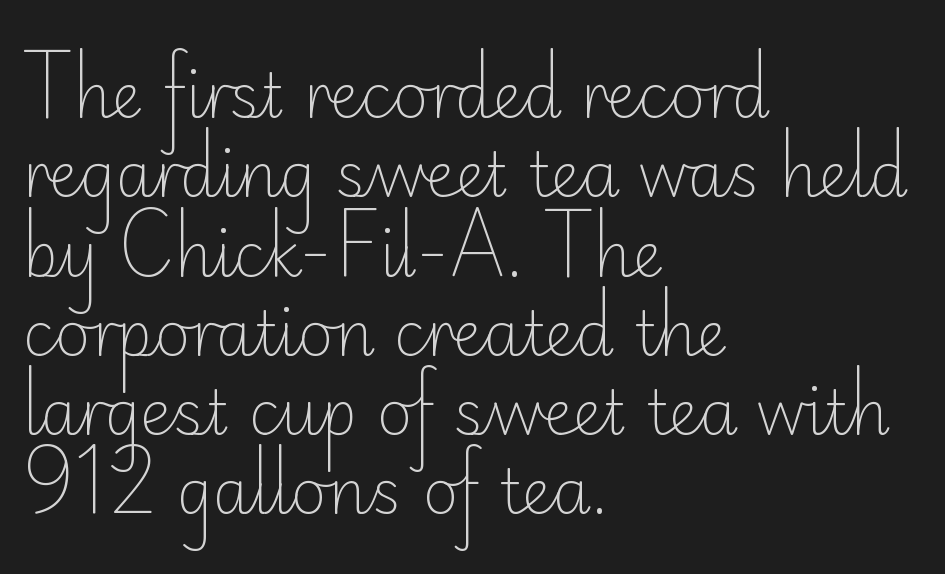
The letters stand upright; this is a roman face. This sample uses a sans-serif face. The horizontal fit of the characters is conventional and even. A normal amount of white space separates one row of letters from the next.
